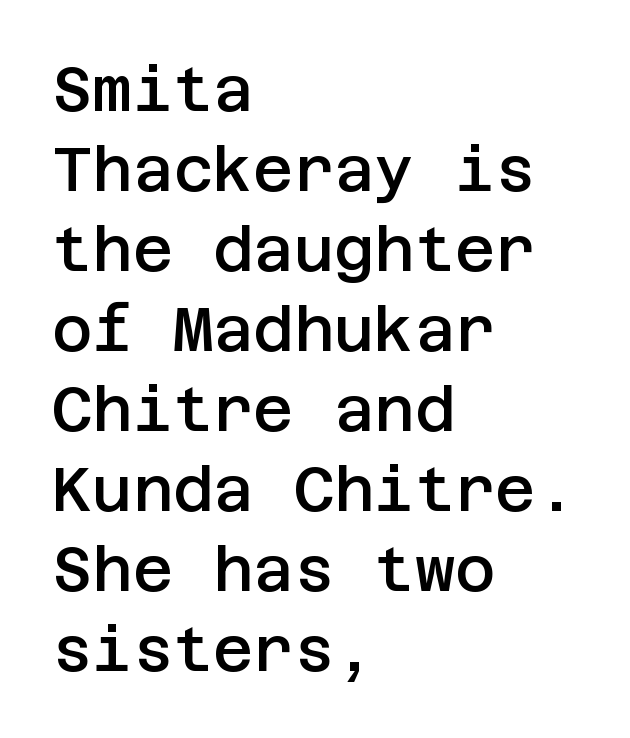
Compared with typical paragraphs, the rows here are spaced about the same. Type without underlining. Observe the ordinary spacing: letters are neighbours, not strangers. Each line starts at the same left margin while the right side varies. A typesetter would label this face a sans. Slightly chunky letters — semibold, I'd say, not full bold.
